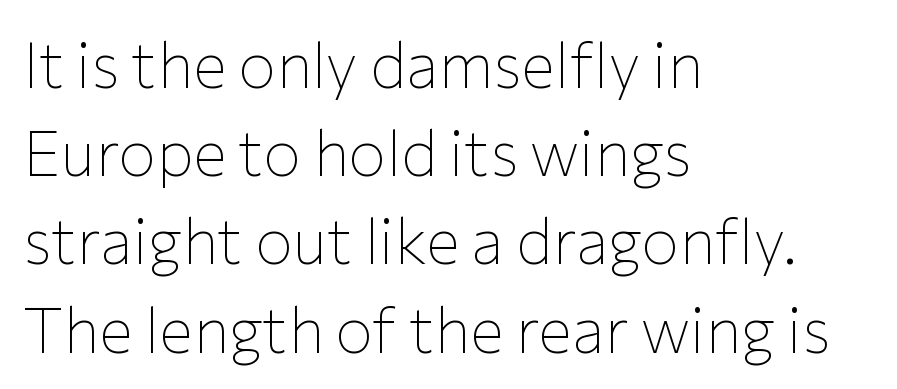
Q: Is the text bold? A: No.
Q: Is the text italic (slanted)? A: No, it is upright.
Q: Is the typeface a serif or a sans-serif typeface? A: Sans-serif.
Q: Is the text underlined? A: No.
Q: How is the paragraph aligned? A: Left-aligned.
Q: Is the spacing between letters normal or unusually wide? A: Normal.
Q: Is the spacing between lines tight, normal or loose? A: Normal.
Q: Width (condensed, normal, or wide)? A: Normal.
Q: Stroke contrast? A: Low.
Q: x-height? A: Medium.
Q: Monospaced? A: No.
